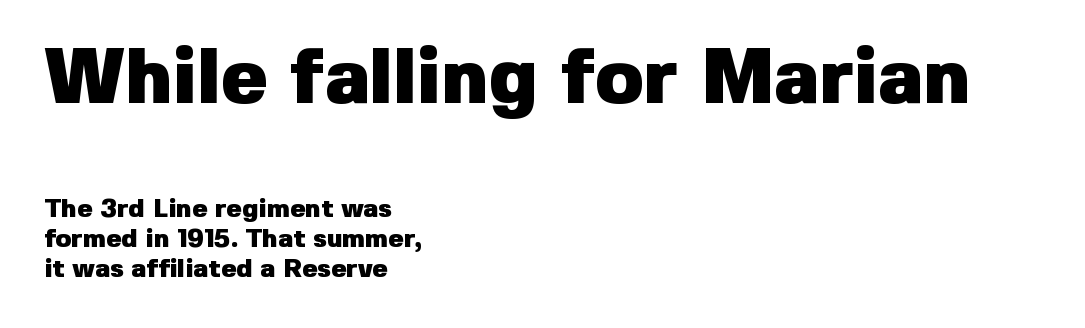
The image shows 78 px heavy sans-serif type, upright; set left-aligned, line spacing 1.16x, normal letter spacing, not underlined; the first (top) block is 3.0x larger; low stroke contrast and a medium x-height.
